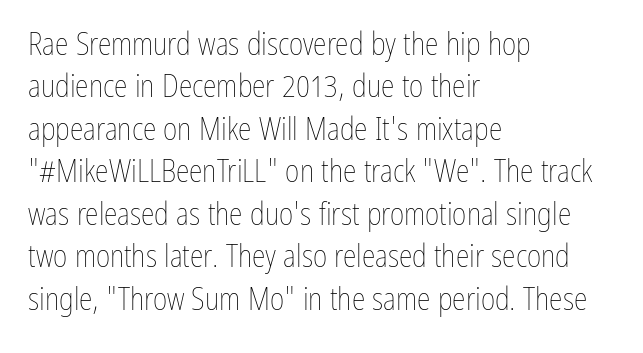
Q: Is the text bold? A: No.
Q: Is the text italic (slanted)? A: No, it is upright.
Q: Is the text underlined? A: No.
Q: How is the paragraph aligned? A: Left-aligned.
Q: Is the spacing between letters normal or unusually wide? A: Normal.
Q: Is the spacing between lines tight, normal or loose? A: Normal.
Q: Width (condensed, normal, or wide)? A: Condensed.
Q: Stroke contrast? A: Low.
Q: x-height? A: Medium.
Q: Monospaced? A: No.
